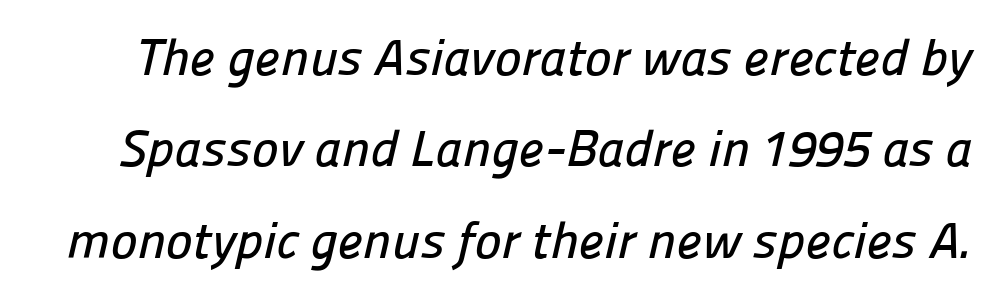
The rendering uses natural spacing where letterforms have individual widths. Default kerning and tracking; the words read as compact shapes. Has an underline been added? It has not. The text was rendered using a sans face with plain stroke endings.
